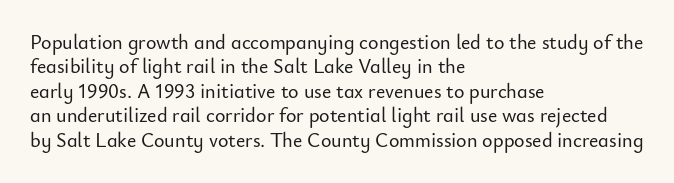
Q: Is the text italic (slanted)? A: No, it is upright.
Q: Is the text underlined? A: No.
Q: How is the paragraph aligned? A: Left-aligned.
Q: Is the spacing between letters normal or unusually wide? A: Normal.
